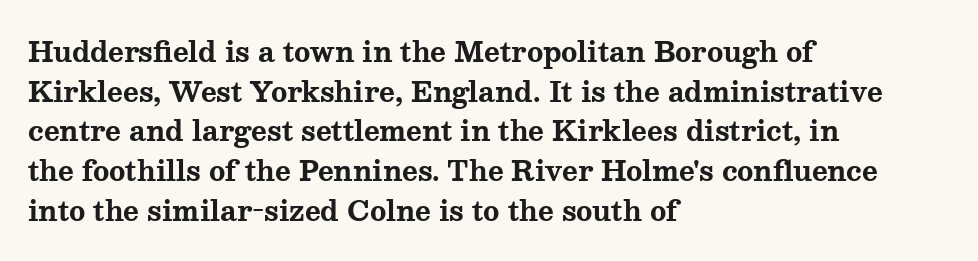
Q: Is the text bold? A: Yes.
Q: Is the text italic (slanted)? A: No, it is upright.
Q: Is the text underlined? A: No.
Q: How is the paragraph aligned? A: Left-aligned.
Q: Is the spacing between letters normal or unusually wide? A: Normal.
Q: Is the spacing between lines tight, normal or loose? A: Normal.
